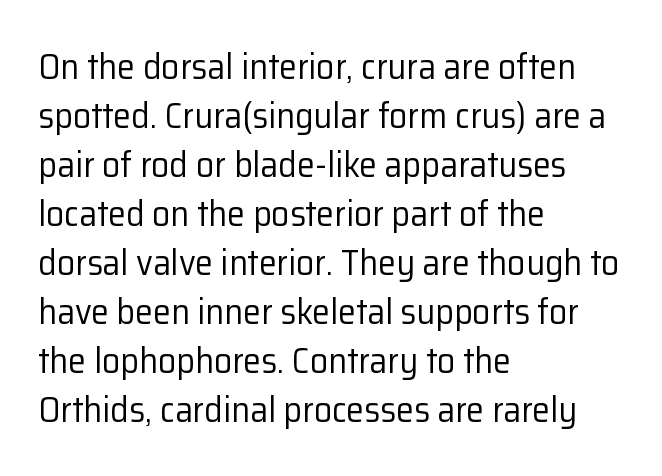
Q: Is the text bold? A: No.
Q: Is the text italic (slanted)? A: No, it is upright.
Q: Is the typeface a serif or a sans-serif typeface? A: Sans-serif.
Q: Is the text underlined? A: No.
Q: How is the paragraph aligned? A: Left-aligned.
Q: Is the spacing between letters normal or unusually wide? A: Normal.
Q: Is the spacing between lines tight, normal or loose? A: Normal.
Q: Width (condensed, normal, or wide)? A: Normal.
Q: Stroke contrast? A: Low.
Q: x-height? A: Medium.
Q: Monospaced? A: No.
